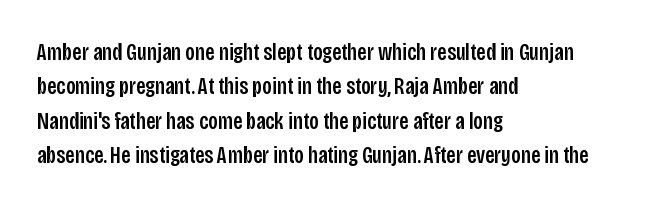
Q: Is the text italic (slanted)? A: No, it is upright.
Q: Is the text underlined? A: No.
Q: How is the paragraph aligned? A: Left-aligned.
Q: Is the spacing between letters normal or unusually wide? A: Normal.
Q: Is the spacing between lines tight, normal or loose? A: Normal.
